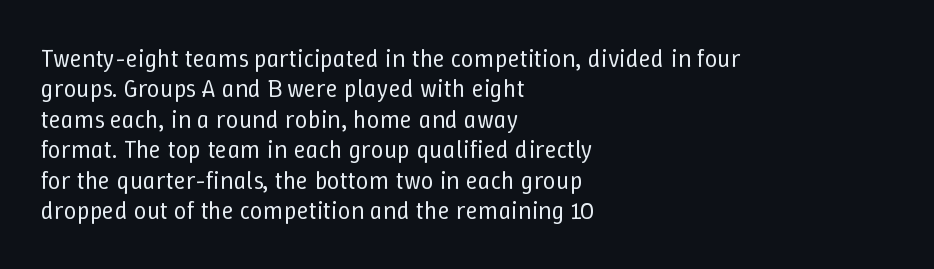
Q: Is the text bold? A: No.
Q: Is the text italic (slanted)? A: No, it is upright.
Q: Is the text underlined? A: No.
Q: How is the paragraph aligned? A: Left-aligned.
Q: Is the spacing between letters normal or unusually wide? A: Normal.
